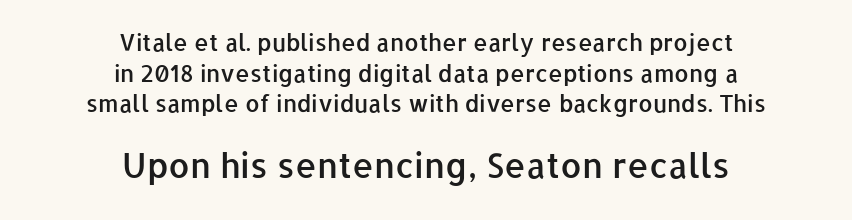
{"serif": "no", "italic": "no", "bold": "semi", "weight": "semibold", "width": "normal", "stroke_contrast": "low", "x_height": "medium", "monospaced": "no", "underline": "no", "align": "center", "line_spacing": "normal", "line_spacing_ratio": 1.33, "letter_spacing": "normal", "letter_spacing_em": 0.0, "larger_block": "second", "size_ratio": 1.48, "glyph_px": 34}
